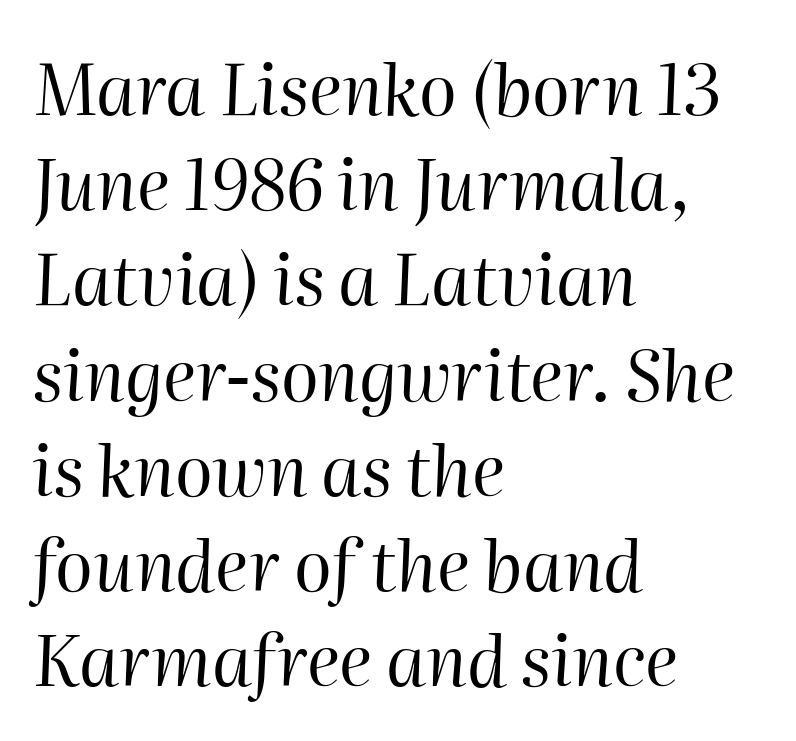
Each stroke keeps to a modest, everyday thickness or less. Is this a fixed-width face? No — the glyphs have proportional, varying widths. Horizontal bands of white between lines are of average thickness. Short and long lines alike share a common starting point at left.
